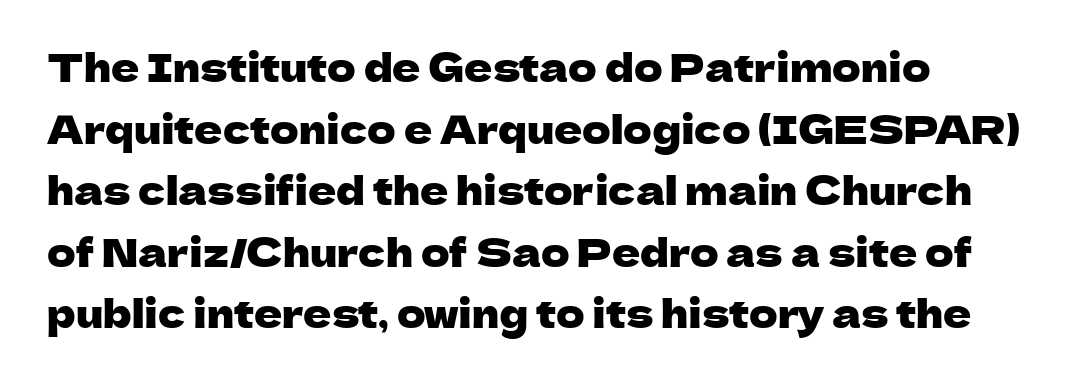
The designer left line spacing at the default. No word sits above an underline. Posture: upright roman. These lines are composed in type without serifs.
